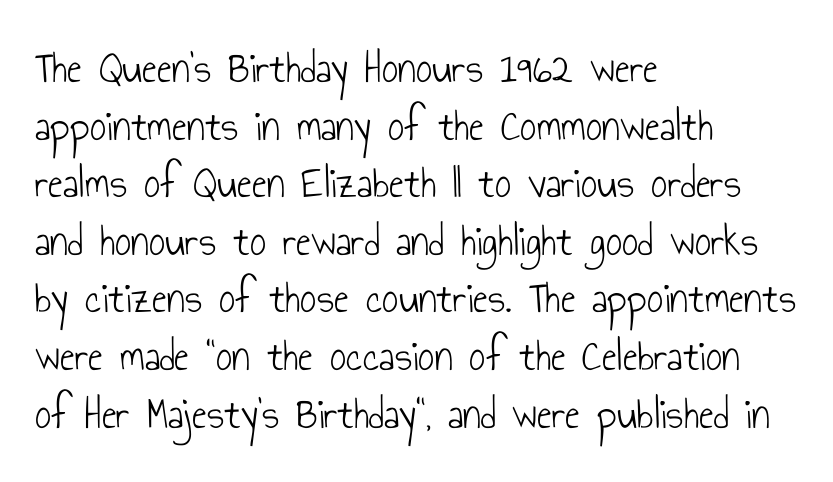
The image shows 45 px light, condensed sans-serif type, upright; set left-aligned, normal line spacing (1.28x), normal letter spacing, not underlined; low stroke contrast and a small x-height.
